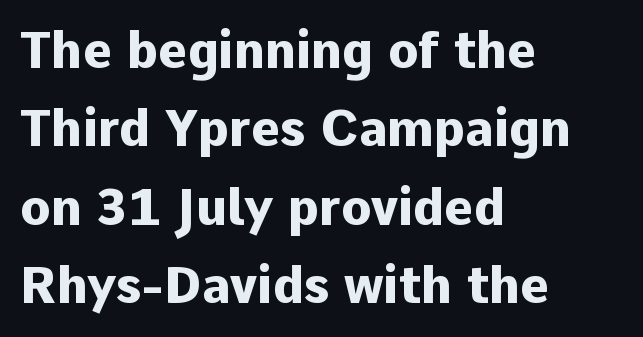
The image shows 50 px heavy sans-serif type, upright; set left-aligned, normal line spacing (1.57x), normal letter spacing, not underlined; low stroke contrast and a medium x-height.
